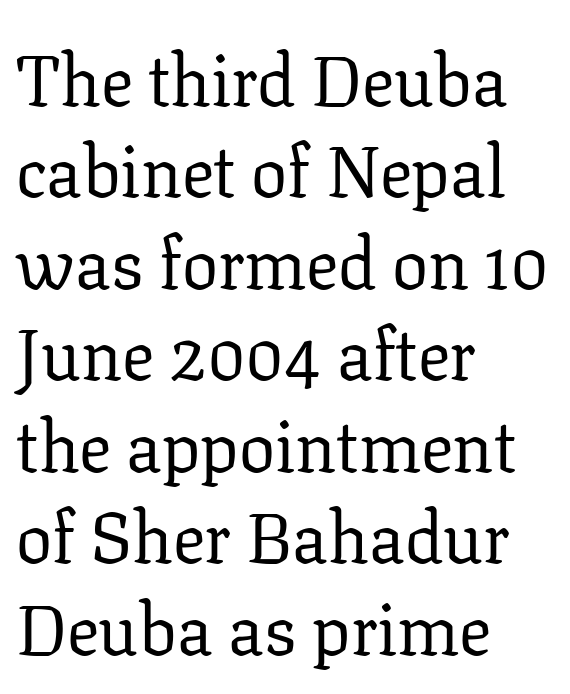
Look at the tracking — it's just the regular setting, nothing added. This sample has the flowing, uneven cadence of proportional lettering. The gap between lines stays unmarked. Short and long lines alike share a common starting point at left.
